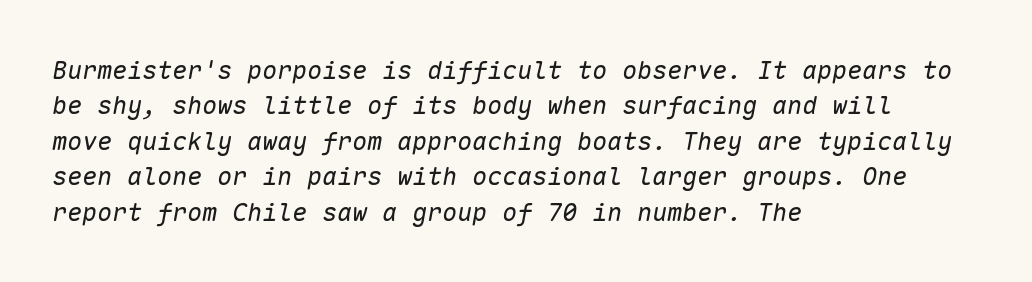
{"italic": "yes", "lean": "right", "slant_degrees": 10, "bold": "no", "underline": "no", "align": "left", "line_spacing": "normal", "line_spacing_ratio": 1.42, "letter_spacing": "normal", "letter_spacing_em": 0.0, "glyph_px": 25}
